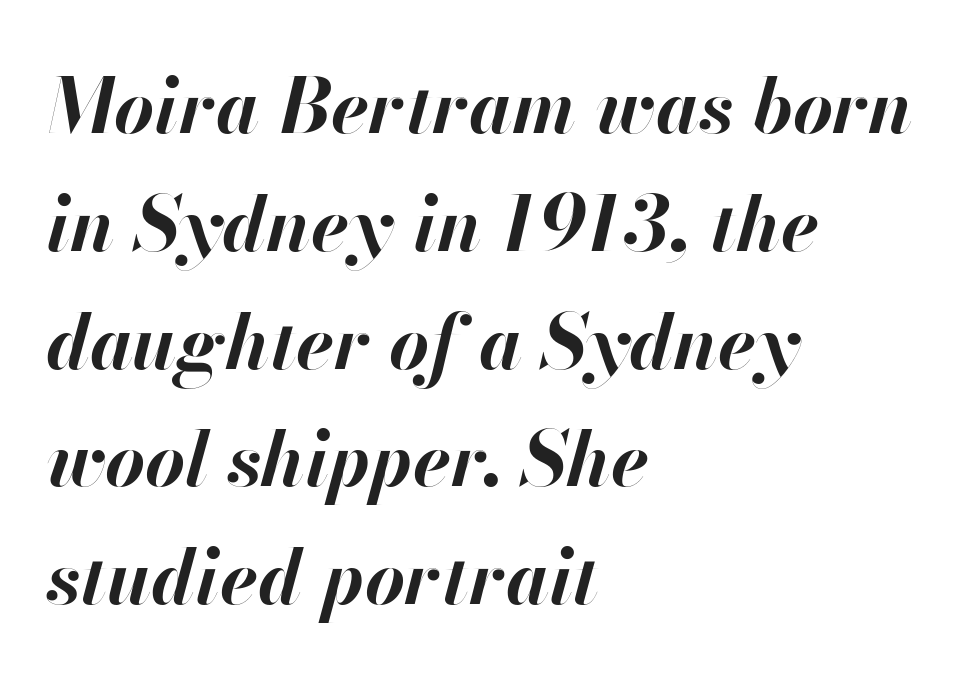
The image shows 77 px bold type, italic (leaning right); set left-aligned, normal line spacing (1.53x), normal letter spacing, not underlined; high stroke contrast and a small x-height.
